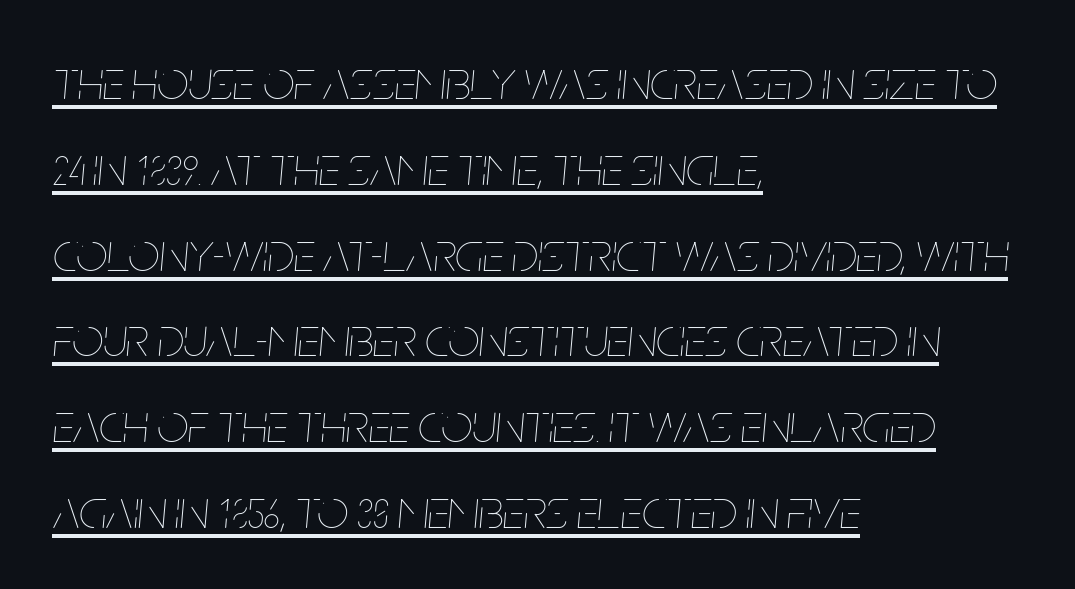
Q: Is the text bold? A: No.
Q: Is the text italic (slanted)? A: Yes, it leans right by about 5 degrees.
Q: Is the text underlined? A: Yes.
Q: How is the paragraph aligned? A: Left-aligned.
Q: Is the spacing between letters normal or unusually wide? A: Normal.
Q: Is the spacing between lines tight, normal or loose? A: Normal.
Q: Width (condensed, normal, or wide)? A: Condensed.
Q: Stroke contrast? A: Low.
Q: x-height? A: Large.
Q: Monospaced? A: No.
